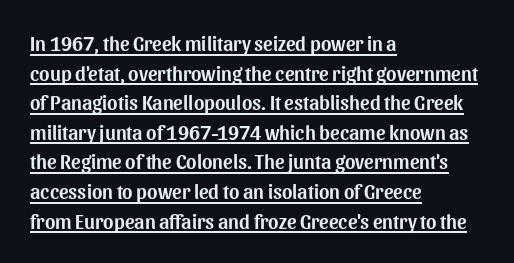
The image shows 20 px text type, upright; set left-aligned, normal line spacing (1.48x), normal letter spacing, underlined.
